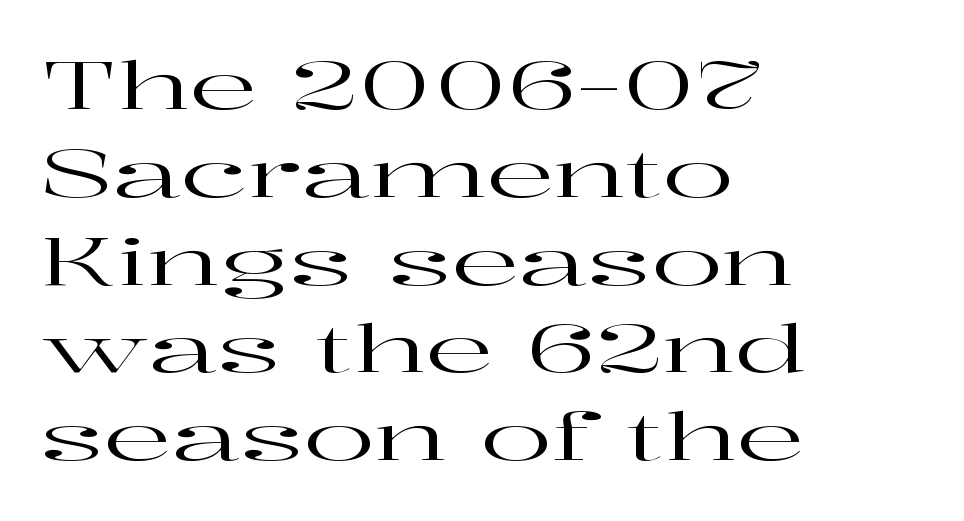
Q: Is the text italic (slanted)? A: No, it is upright.
Q: Is the typeface a serif or a sans-serif typeface? A: Serif.
Q: Is the text underlined? A: No.
Q: How is the paragraph aligned? A: Left-aligned.
Q: Is the spacing between letters normal or unusually wide? A: Normal.
Q: Is the spacing between lines tight, normal or loose? A: Normal.
Q: Width (condensed, normal, or wide)? A: Wide.
Q: Stroke contrast? A: High.
Q: x-height? A: Medium.
Q: Monospaced? A: No.
